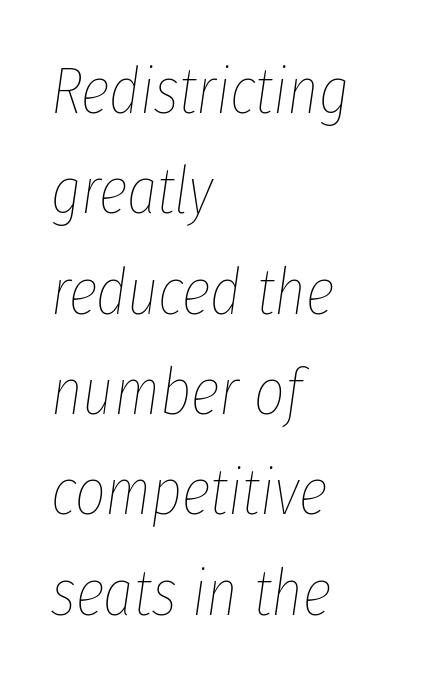
{"italic": "yes", "lean": "right", "slant_degrees": 8, "bold": "no", "weight": "thin", "width": "condensed", "stroke_contrast": "low", "x_height": "medium", "monospaced": "no", "underline": "no", "align": "left", "line_spacing": "normal", "line_spacing_ratio": 1.52, "letter_spacing": "normal", "letter_spacing_em": 0.0, "glyph_px": 66}
